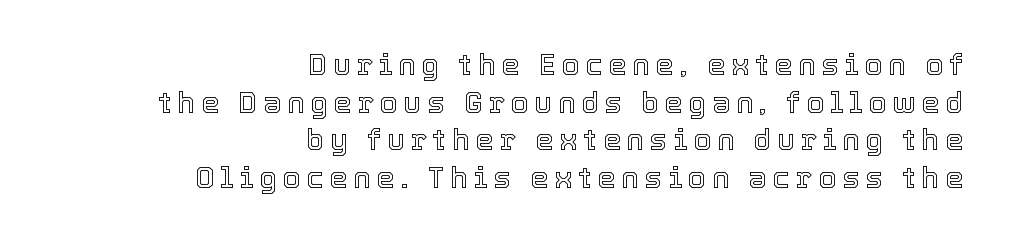
Just letters on the line, the space beneath them empty. Proportional: the letters do not fall into vertical columns. Do the letters lean? They stand straight. The leading is moderate, giving the passage an even texture. Does the copy run flush right? Yes — the right margin is perfectly even. The type is letterspaced generously, with wide tracking.
